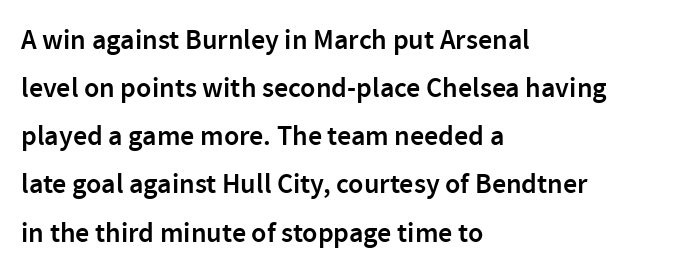
{"serif": "no", "italic": "no", "bold": "semi", "weight": "semibold", "width": "normal", "x_height": "medium", "monospaced": "no", "underline": "no", "align": "left", "line_spacing_ratio": 1.72, "letter_spacing": "normal", "letter_spacing_em": 0.0, "glyph_px": 28}
